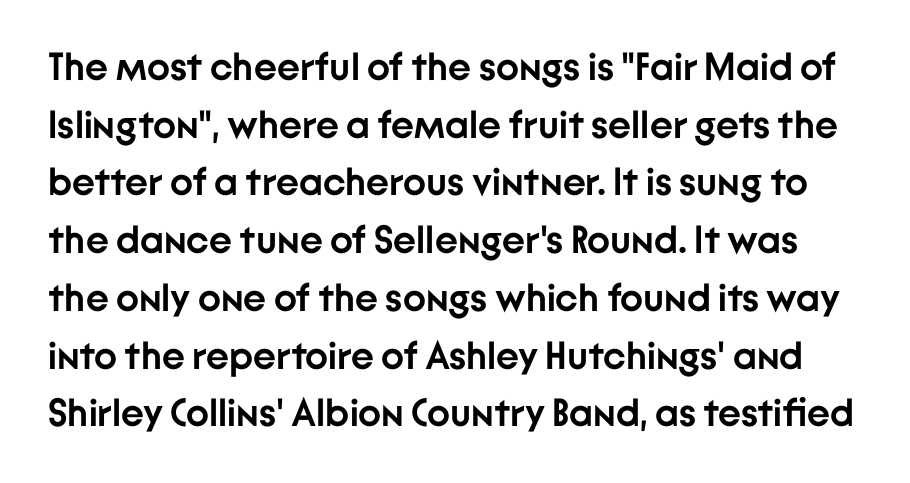
{"serif": "no", "italic": "no", "bold": "yes", "weight": "semibold", "width": "normal", "stroke_contrast": "low", "x_height": "medium", "monospaced": "no", "underline": "no", "line_spacing": "normal", "line_spacing_ratio": 1.48, "letter_spacing": "normal", "letter_spacing_em": 0.0, "glyph_px": 39}
